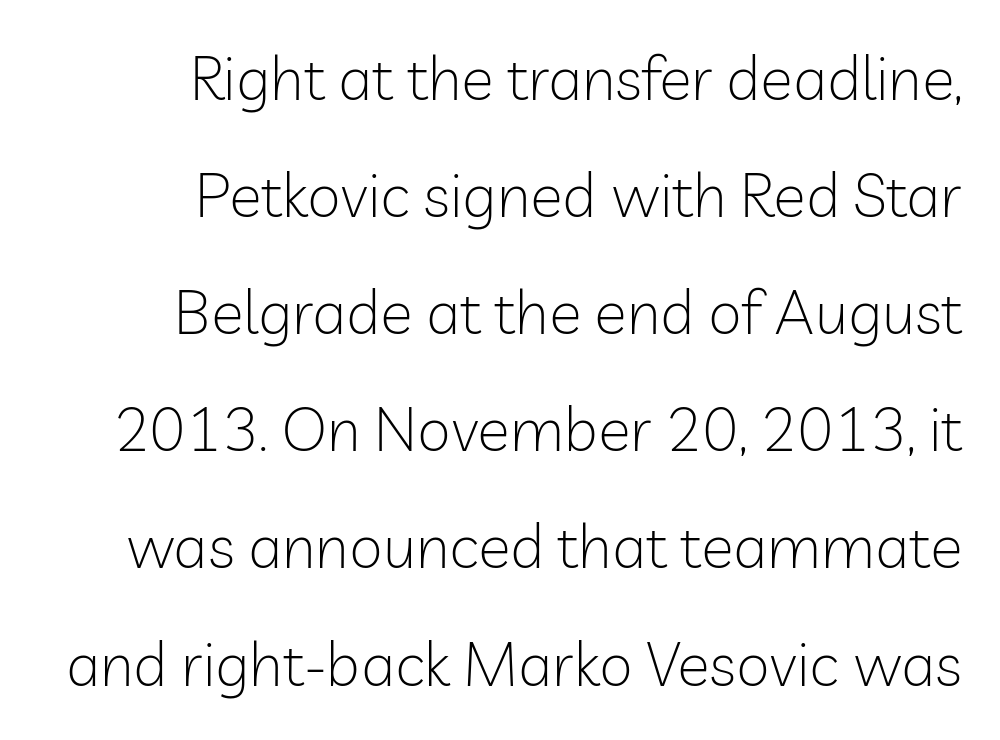
Q: Is the text bold? A: No.
Q: Is the text italic (slanted)? A: No, it is upright.
Q: Is the typeface a serif or a sans-serif typeface? A: Sans-serif.
Q: Is the text underlined? A: No.
Q: How is the paragraph aligned? A: Right-aligned.
Q: Is the spacing between letters normal or unusually wide? A: Normal.
Q: Is the spacing between lines tight, normal or loose? A: Loose.
Q: Width (condensed, normal, or wide)? A: Normal.
Q: Stroke contrast? A: Low.
Q: x-height? A: Medium.
Q: Monospaced? A: No.
